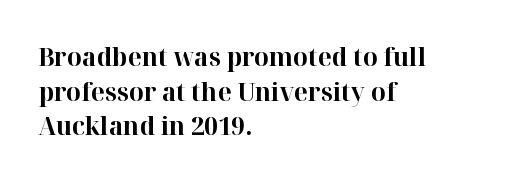
Q: Is the text bold? A: Yes.
Q: Is the text italic (slanted)? A: No, it is upright.
Q: Is the text underlined? A: No.
Q: How is the paragraph aligned? A: Left-aligned.
Q: Is the spacing between letters normal or unusually wide? A: Normal.
Q: Is the spacing between lines tight, normal or loose? A: Normal.
